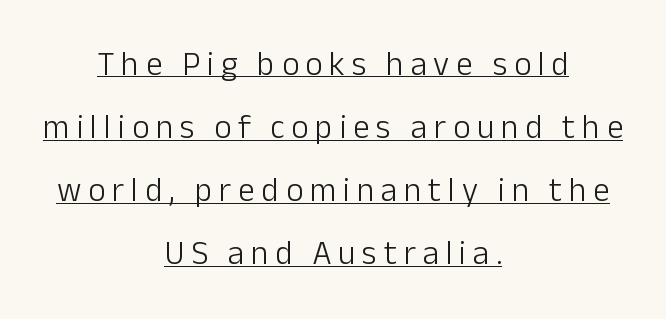
The rendered words wear a rule along their underside. Looks like regular typesetting: each glyph gets only the width it needs. Airy leading. Display-style spreading of the glyphs; the letterfit is very open. This rendering uses center alignment, leaving both contours irregular but symmetric. Serifs: no, the terminals of the letterforms are clean.
